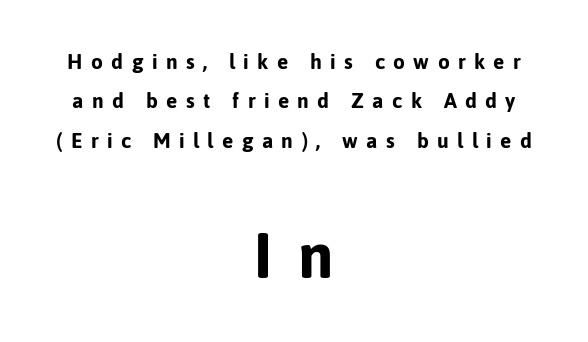
{"serif": "no", "italic": "no", "bold": "yes", "weight": "bold", "width": "normal", "stroke_contrast": "low", "x_height": "medium", "monospaced": "no", "underline": "no", "align": "center", "line_spacing_ratio": 1.87, "letter_spacing": "wide", "letter_spacing_em": 0.4, "larger_block": "second", "size_ratio": 3.05, "glyph_px": 64}
